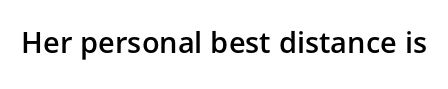
The image shows 29 px semibold sans-serif type, upright; set normal letter spacing, not underlined; low stroke contrast and a medium x-height.
